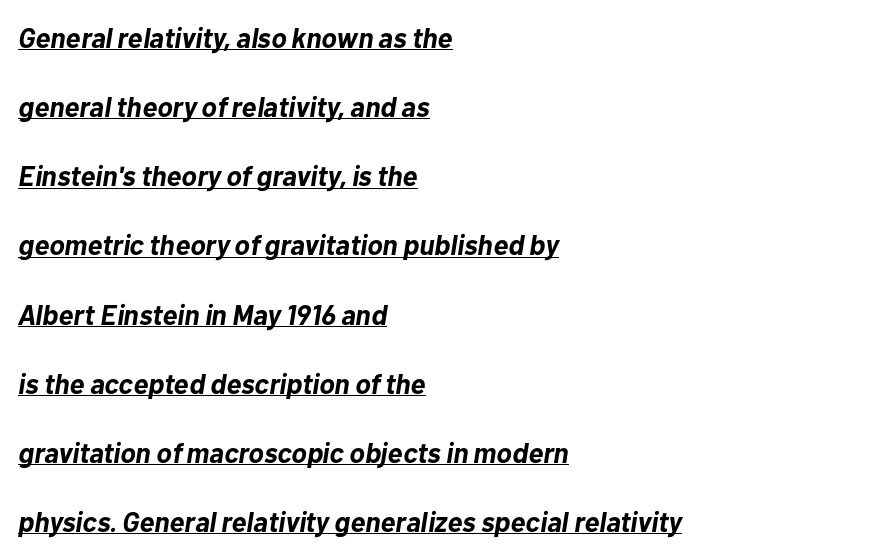
Q: Is the text bold? A: Yes.
Q: Is the text italic (slanted)? A: Yes, it leans right by about 10 degrees.
Q: Is the text underlined? A: Yes.
Q: How is the paragraph aligned? A: Left-aligned.
Q: Is the spacing between letters normal or unusually wide? A: Normal.
Q: Is the spacing between lines tight, normal or loose? A: Loose.
Q: Width (condensed, normal, or wide)? A: Normal.
Q: Stroke contrast? A: Low.
Q: x-height? A: Medium.
Q: Monospaced? A: No.
